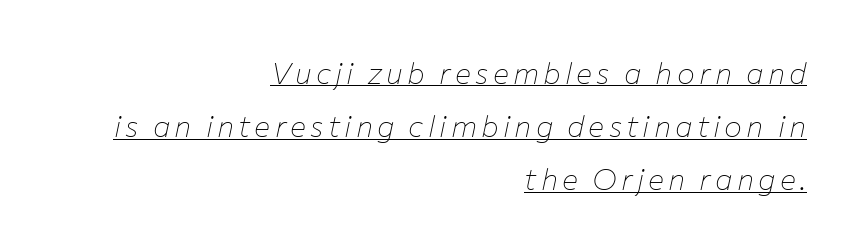
Q: Is the text bold? A: No.
Q: Is the text italic (slanted)? A: Yes, it leans right by about 12 degrees.
Q: Is the text underlined? A: Yes.
Q: How is the paragraph aligned? A: Right-aligned.
Q: Width (condensed, normal, or wide)? A: Normal.
Q: Stroke contrast? A: Low.
Q: x-height? A: Medium.
Q: Monospaced? A: No.
